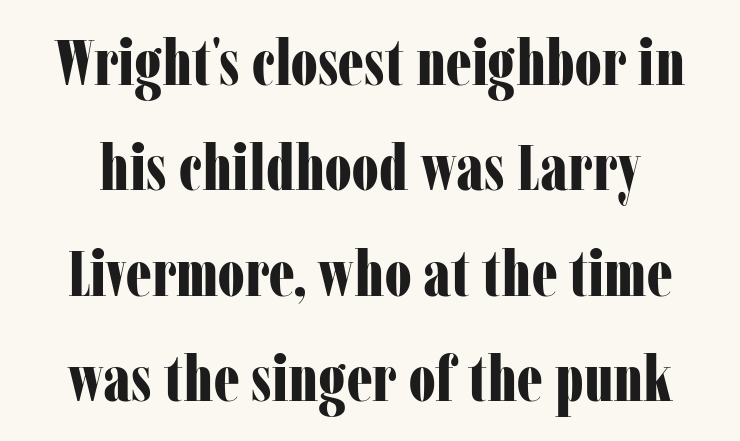
{"serif": "yes", "italic": "no", "bold": "yes", "weight": "bold", "width": "condensed", "stroke_contrast": "low", "x_height": "medium", "monospaced": "no", "underline": "no", "line_spacing": "normal", "line_spacing_ratio": 1.62, "letter_spacing": "normal", "letter_spacing_em": 0.0, "glyph_px": 65}
